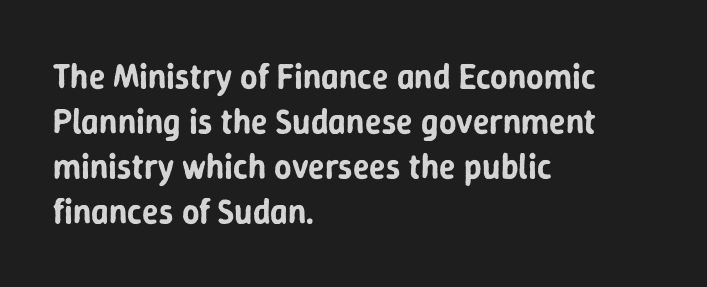
{"serif": "no", "italic": "no", "width": "normal", "stroke_contrast": "low", "x_height": "medium", "monospaced": "no", "underline": "no", "align": "left", "line_spacing": "normal", "line_spacing_ratio": 1.32, "letter_spacing": "normal", "letter_spacing_em": 0.0, "glyph_px": 34}
